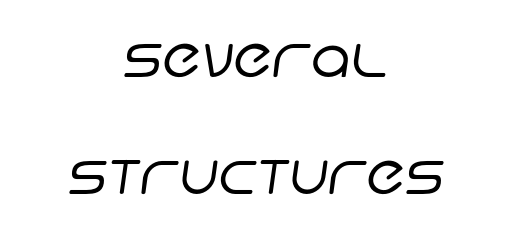
The image shows 54 px regular-weight sans-serif type; set centered, loose line spacing (2.16x), normal letter spacing, not underlined; low stroke contrast and a large x-height.
